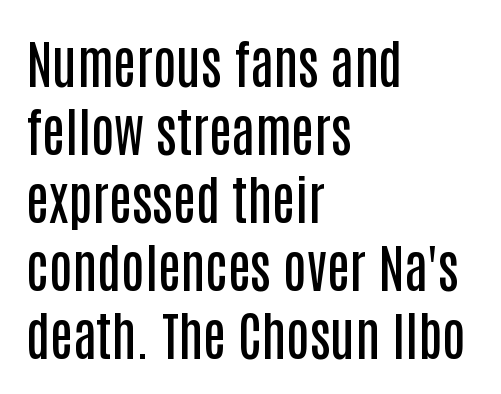
The image shows 52 px semibold, condensed sans-serif type, upright; set left-aligned, normal line spacing (1.31x), normal letter spacing, not underlined; low stroke contrast and a large x-height.
